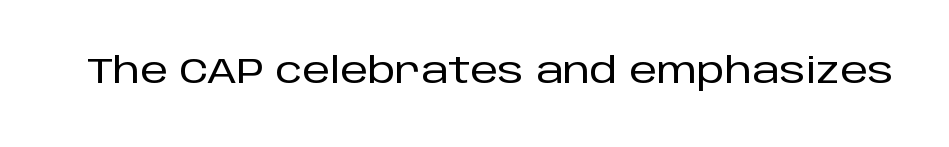
Glance below the letters and you will spot only blank space. You can tell it's not italic because the verticals are truly vertical. These lines are rendered in a variable-pitch font. A typesetter would label this face a sans.
